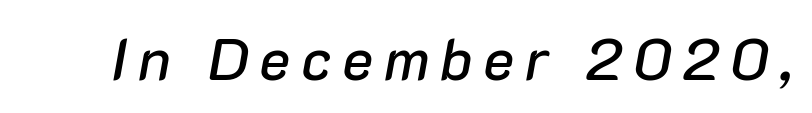
{"italic": "yes", "lean": "right", "slant_degrees": 10, "width": "normal", "stroke_contrast": "low", "x_height": "medium", "monospaced": "no", "underline": "no", "glyph_px": 59}
